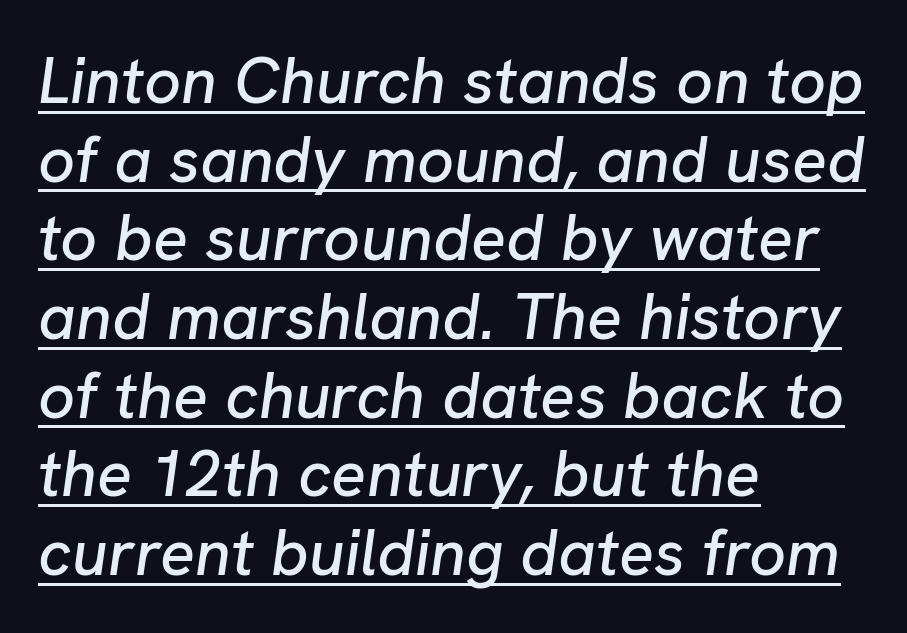
The letters sit at their default tracking, neither squeezed nor spread. What decoration does the sample have? An underline. Alignment: flush left. The passage shown is typed in a proportional face where columns would drift. In terms of posture, this sample is oblique.
